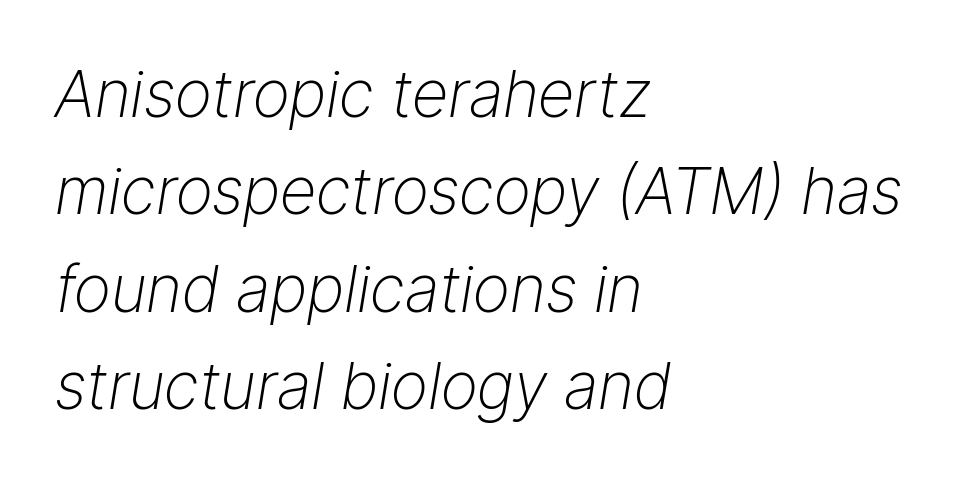
{"italic": "yes", "lean": "right", "slant_degrees": 9, "bold": "no", "weight": "light", "width": "normal", "stroke_contrast": "low", "x_height": "medium", "monospaced": "no", "underline": "no", "align": "left", "line_spacing": "normal", "line_spacing_ratio": 1.52, "letter_spacing": "normal", "letter_spacing_em": 0.0, "glyph_px": 64}
